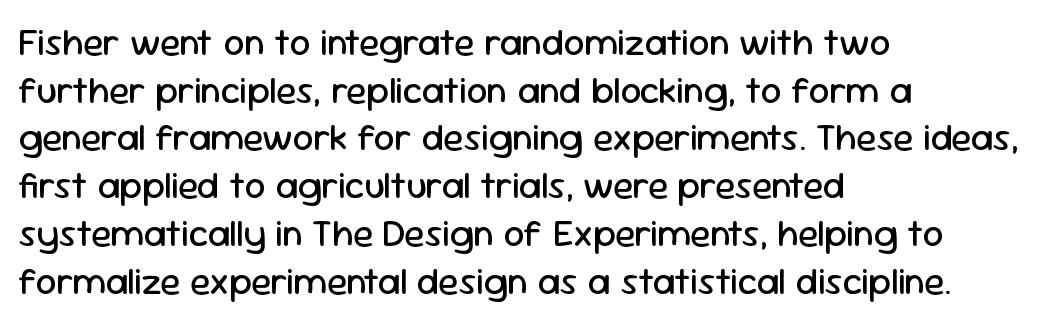
The image shows 37 px regular-weight sans-serif type, upright; set left-aligned, normal line spacing (1.29x), normal letter spacing, not underlined; low stroke contrast and a medium x-height.
